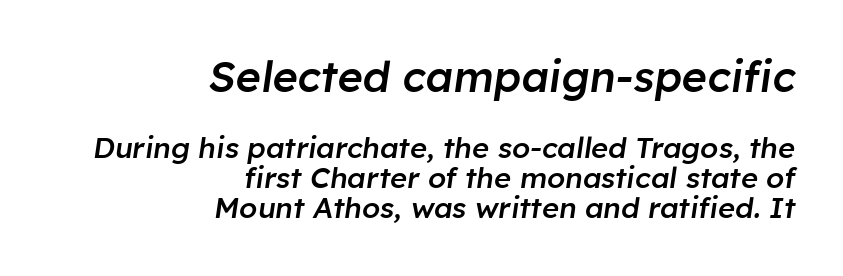
Rule under the text: the space is simply empty. The leading is snug, giving the passage a crowded texture. Which of the two is more prominent by size? The first, at the top. A typesetter would call this proportional, since set widths differ per character.
